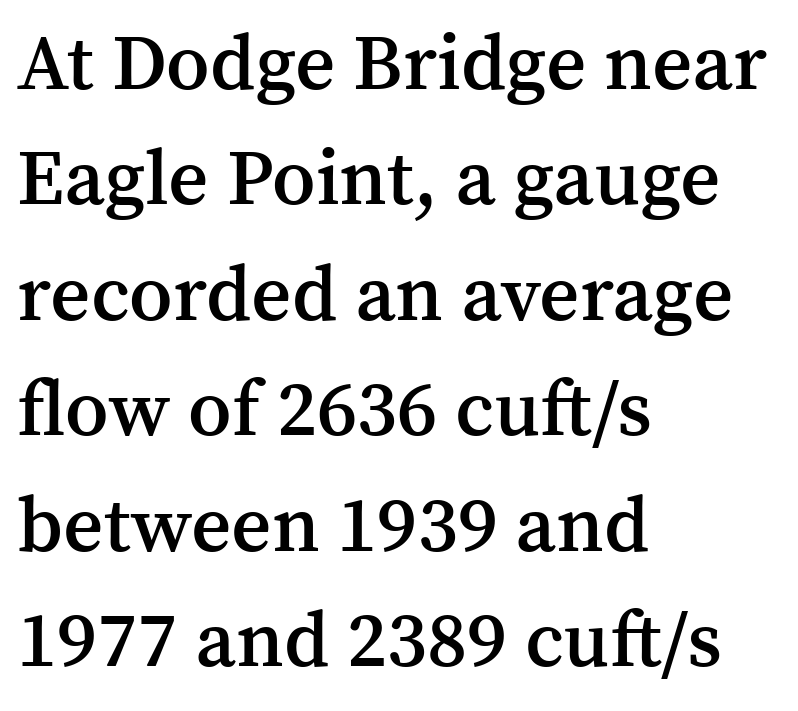
{"serif": "yes", "italic": "no", "bold": "semi", "weight": "semibold", "width": "normal", "stroke_contrast": "medium", "x_height": "medium", "monospaced": "no", "underline": "no", "align": "left", "line_spacing": "normal", "line_spacing_ratio": 1.48, "letter_spacing": "normal", "letter_spacing_em": 0.0, "glyph_px": 78}
